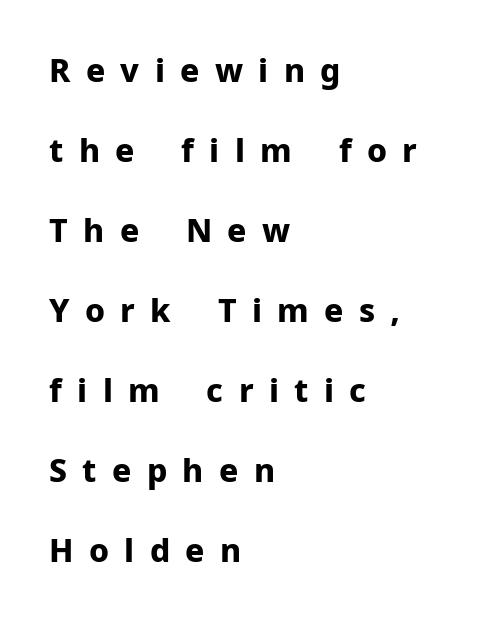
The image shows 32 px bold sans-serif type, upright; set left-aligned, loose line spacing (2.5x), unusually wide letter spacing (+0.48 em), not underlined; low stroke contrast and a medium x-height.
